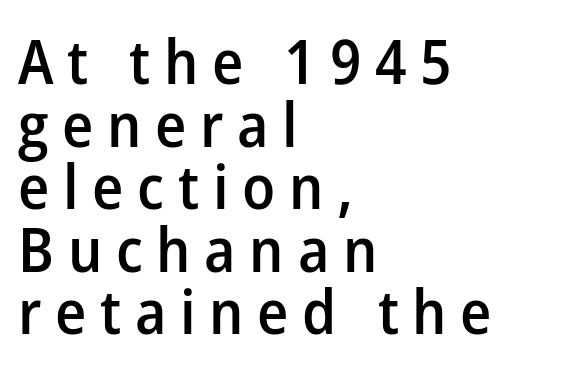
Q: Is the text bold? A: Semi-bold.
Q: Is the text italic (slanted)? A: No, it is upright.
Q: Is the typeface a serif or a sans-serif typeface? A: Sans-serif.
Q: Is the text underlined? A: No.
Q: How is the paragraph aligned? A: Left-aligned.
Q: Is the spacing between letters normal or unusually wide? A: Unusually wide.
Q: Is the spacing between lines tight, normal or loose? A: Tight.
Q: Width (condensed, normal, or wide)? A: Normal.
Q: Stroke contrast? A: Low.
Q: x-height? A: Medium.
Q: Monospaced? A: No.
